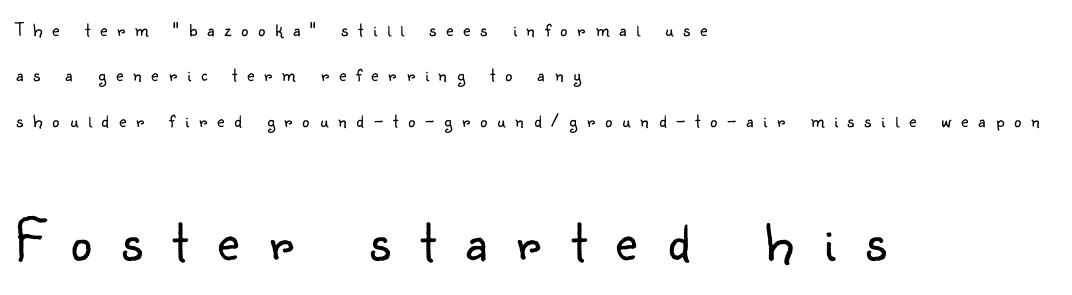
The image shows 60 px light sans-serif type, upright; set left-aligned, loose line spacing (2.27x), unusually wide letter spacing (+0.5 em), not underlined; the second (bottom) block is 3.0x larger; low stroke contrast and a small x-height.
